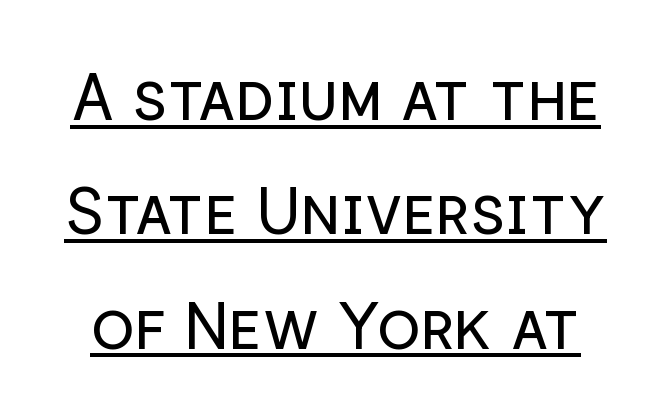
{"serif": "no", "italic": "no", "bold": "no", "weight": "regular", "width": "normal", "stroke_contrast": "low", "x_height": "medium", "monospaced": "no", "underline": "yes", "line_spacing_ratio": 1.76, "letter_spacing": "normal", "letter_spacing_em": 0.0, "glyph_px": 65}
